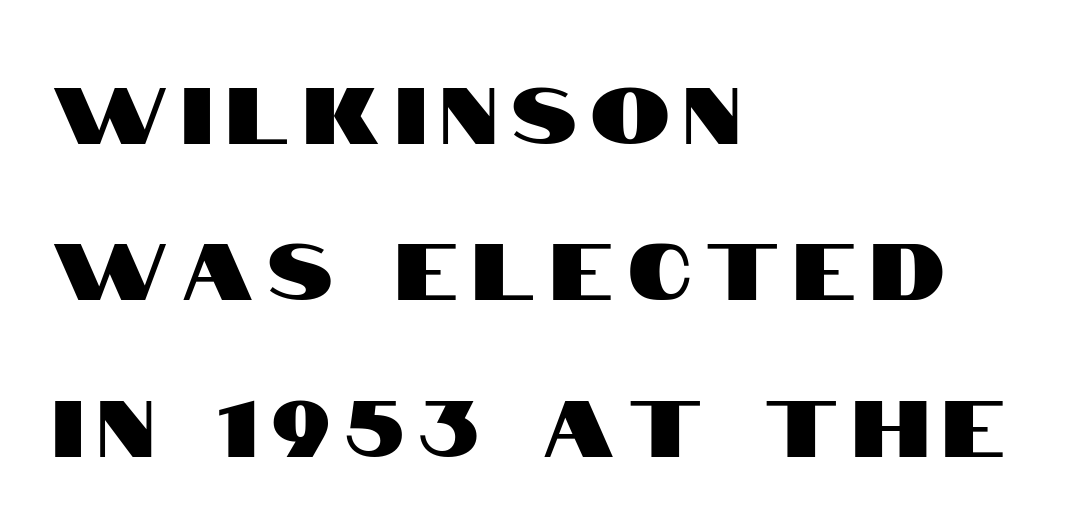
{"serif": "no", "italic": "no", "width": "condensed", "stroke_contrast": "high", "x_height": "large", "monospaced": "no", "underline": "no", "align": "left", "line_spacing": "loose", "line_spacing_ratio": 1.98, "glyph_px": 79}
